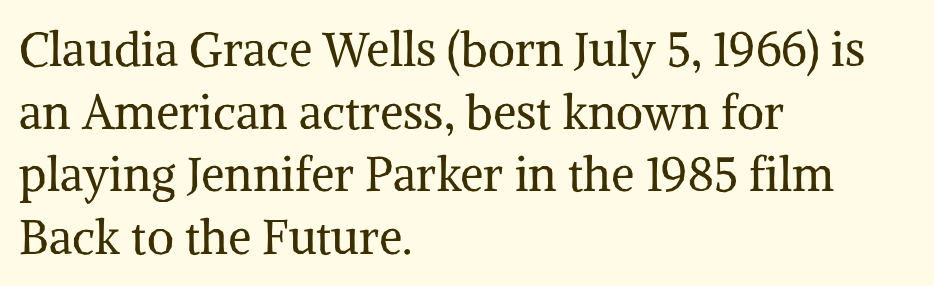
The image shows 47 px regular-weight serif type, upright; set left-aligned, normal line spacing (1.33x), normal letter spacing, not underlined; medium stroke contrast and a medium x-height.
